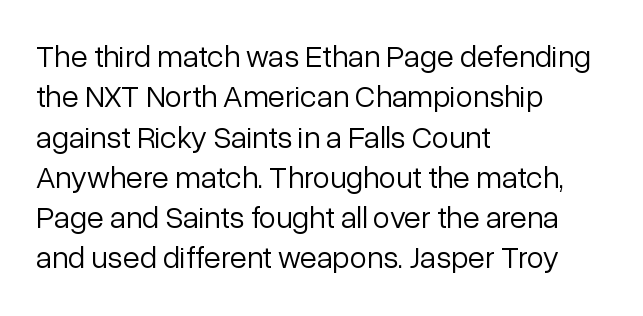
Here the designer chose a conventional face with non-uniform glyph widths. Notice how the stems are strictly vertical — no italics here. Heaviness? Minimal to ordinary, like unemphasized prose. Typeset ragged right — the left edge is the straight one. Note: no serifs on the glyphs.
